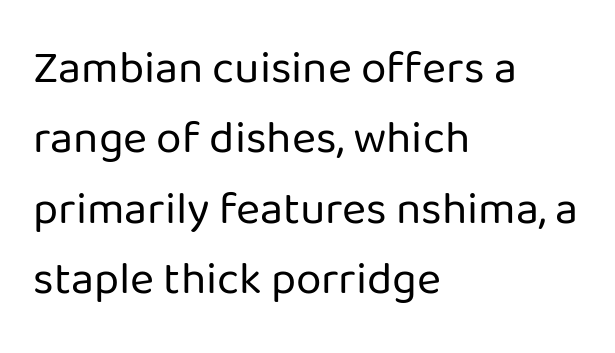
Q: Is the text bold? A: No.
Q: Is the text italic (slanted)? A: No, it is upright.
Q: Is the typeface a serif or a sans-serif typeface? A: Sans-serif.
Q: Is the text underlined? A: No.
Q: How is the paragraph aligned? A: Left-aligned.
Q: Is the spacing between letters normal or unusually wide? A: Normal.
Q: Is the spacing between lines tight, normal or loose? A: Normal.
Q: Width (condensed, normal, or wide)? A: Normal.
Q: Stroke contrast? A: Low.
Q: x-height? A: Medium.
Q: Monospaced? A: No.
